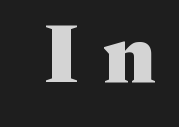
The image shows 80 px heavy serif type, upright; set unusually wide letter spacing (+0.3 em), not underlined; medium stroke contrast and a medium x-height.
